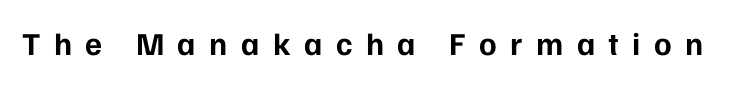
Characters follow at a spacing far wider than the type designer built in. The axis of the letterforms is exactly vertical. Quick note: underline off. This sample has the flowing, uneven cadence of proportional lettering. Each letter's strokes conclude bluntly, with no projecting serifs.
